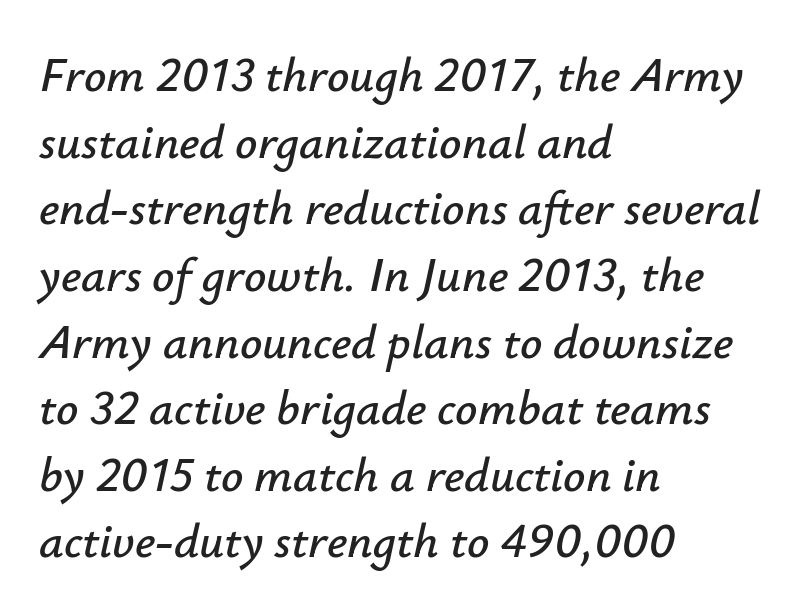
The baseline area is clear. Each letter keeps its own natural width here, so spacing adapts to shape. This sample keeps an unexceptional amount of space between lines. Letter spacing: default. Caption: multi-line text, flush left, ragged right.
